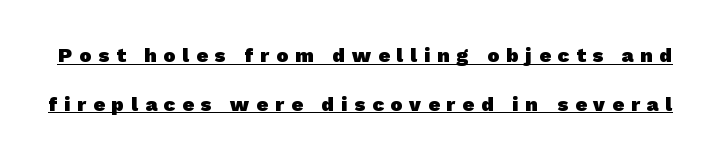
Q: Is the text bold? A: Yes.
Q: Is the text underlined? A: Yes.
Q: Is the spacing between letters normal or unusually wide? A: Unusually wide.
Q: Is the spacing between lines tight, normal or loose? A: Loose.
